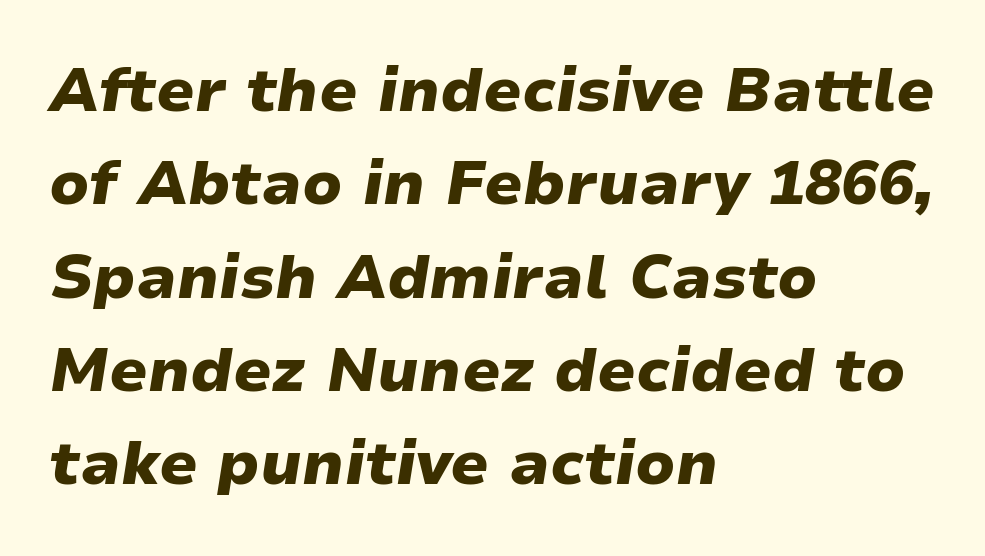
{"italic": "yes", "lean": "right", "slant_degrees": 9, "bold": "yes", "weight": "heavy", "width": "wide", "stroke_contrast": "low", "x_height": "medium", "monospaced": "no", "underline": "no", "align": "left", "line_spacing": "normal", "line_spacing_ratio": 1.53, "letter_spacing": "normal", "letter_spacing_em": 0.0, "glyph_px": 61}
